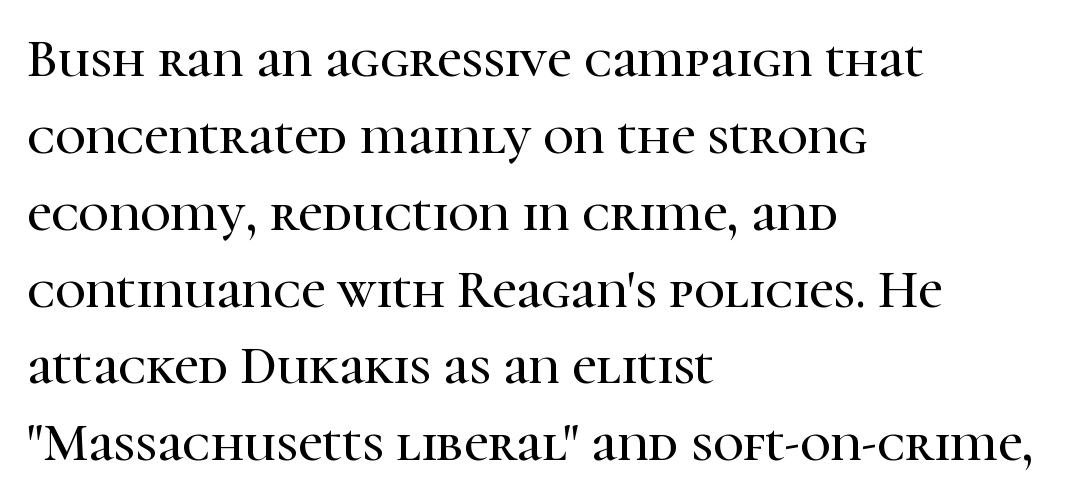
Spacing verdict: proportional, widths tailored to each character. These lines sit exactly where default settings would place them. The lines are quadded left. Unlike italic type, these characters show no tilt at all.
